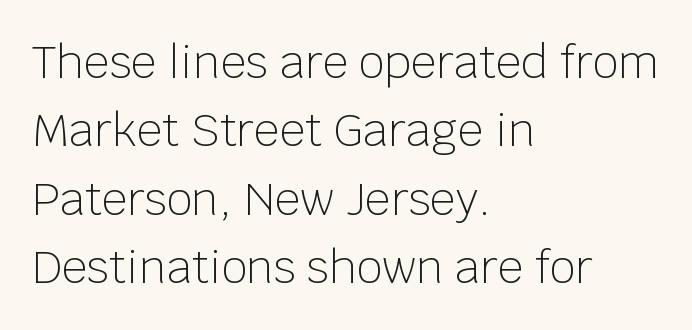
{"serif": "no", "italic": "no", "bold": "no", "weight": "light", "width": "normal", "stroke_contrast": "low", "x_height": "large", "monospaced": "no", "underline": "no", "align": "left", "line_spacing": "normal", "line_spacing_ratio": 1.52, "letter_spacing": "normal", "letter_spacing_em": 0.0, "glyph_px": 45}
